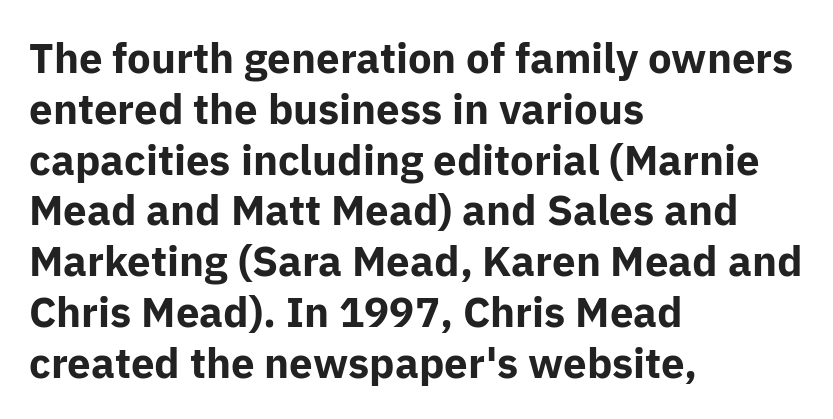
Glance below the letters and you will spot only blank space. Examine the stroke ends and you'll find no serifs. As a designer I'd log this as weight 700, bold. Unlike italic type, these characters show no tilt at all.
